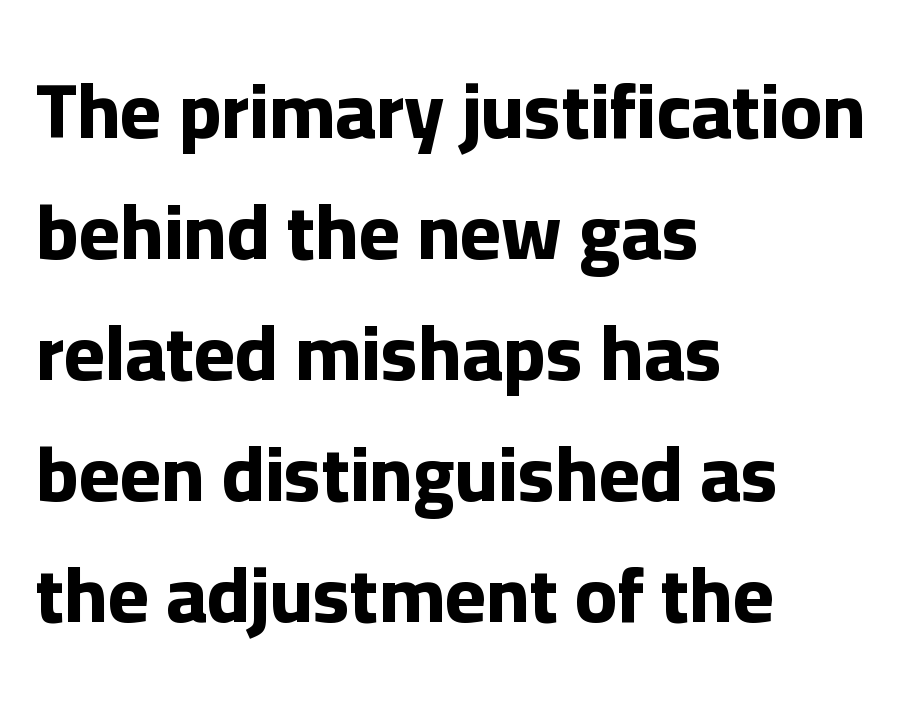
Q: Is the text bold? A: Yes.
Q: Is the text italic (slanted)? A: No, it is upright.
Q: Is the typeface a serif or a sans-serif typeface? A: Sans-serif.
Q: Is the text underlined? A: No.
Q: How is the paragraph aligned? A: Left-aligned.
Q: Is the spacing between letters normal or unusually wide? A: Normal.
Q: Is the spacing between lines tight, normal or loose? A: Normal.
Q: Width (condensed, normal, or wide)? A: Normal.
Q: Stroke contrast? A: Low.
Q: x-height? A: Medium.
Q: Monospaced? A: No.
